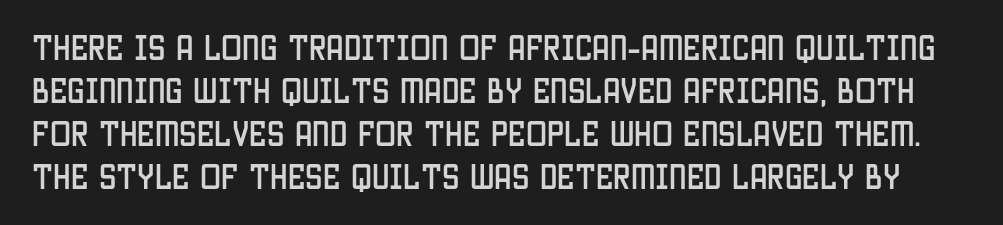
You could not count columns in this text — the font is proportionally spaced. Italic? Not at all — the glyphs are vertical. Normally led — the rows are evenly, conventionally spaced. Letters rest on an invisible, unmarked baseline. Letter spacing: default. Nothing sits at the stroke ends, so this counts as sans-serif.
